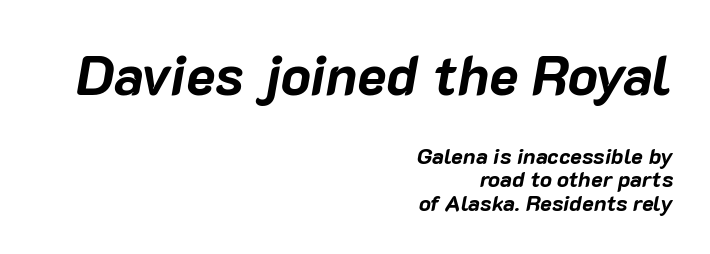
{"italic": "yes", "lean": "right", "slant_degrees": 10, "bold": "yes", "weight": "bold", "width": "normal", "stroke_contrast": "low", "x_height": "medium", "monospaced": "no", "underline": "no", "align": "right", "line_spacing": "tight", "line_spacing_ratio": 1.07, "letter_spacing": "normal", "letter_spacing_em": 0.0, "larger_block": "first", "size_ratio": 2.5, "glyph_px": 55}
